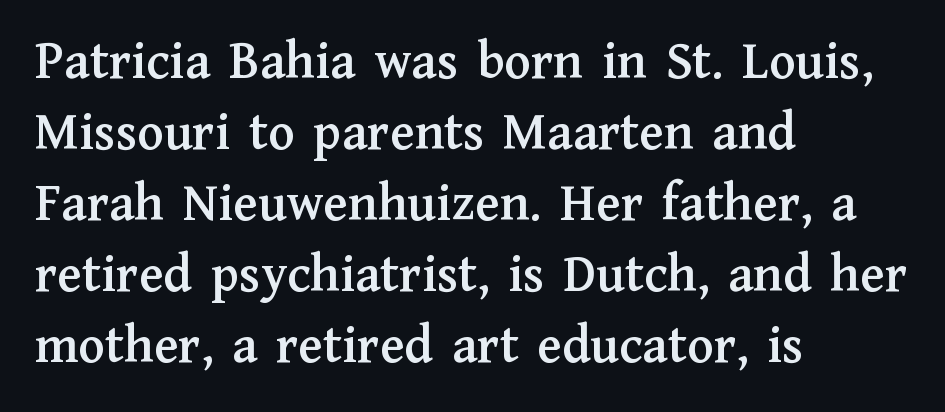
The image shows 55 px serif type, upright; set left-aligned, normal line spacing (1.29x), normal letter spacing, not underlined; medium stroke contrast and a medium x-height.
